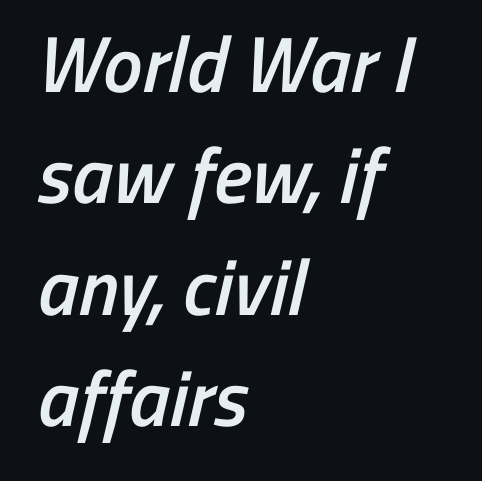
Anything drawn beneath the words? Only blank space. The vertical gap from one line to the next is medium. Spacing between characters is what you'd get straight out of the box. The rendering uses natural spacing where letterforms have individual widths. Grotesque or geometric, the face here clearly has no serifs. Casual observation: everything's shoved over to the left.
